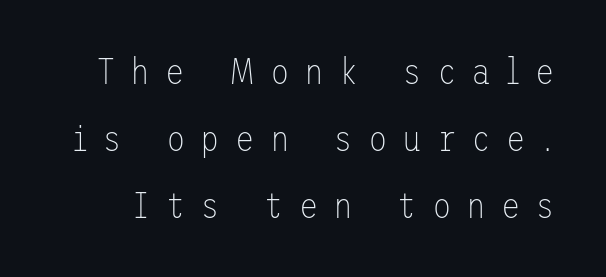
Type style note: lacks serifs. A light-to-regular cut is what we see here. This rendering widens character spacing well past its baseline value. Italic? Not at all — the glyphs are vertical. The glyphs are unaccompanied by any horizontal stroke below them.
